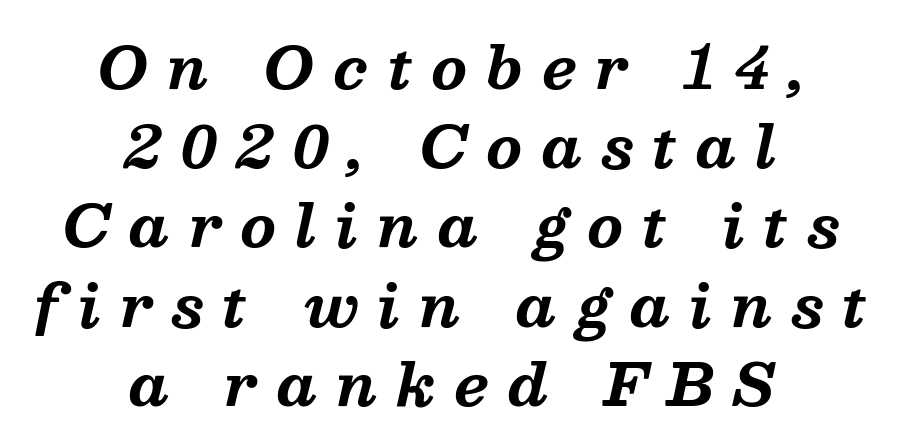
Horizontal alignment here is central, giving a formal, balanced look. Between one letter and the next there's a generous, obvious gap. Horizontal bands of white between lines are of average thickness. In terms of weight, the rendering is a true, heavy bold. The type family on display is of the serif kind.
